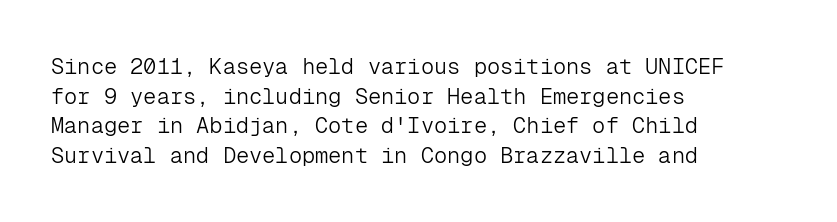
Unmarked baselines from the first word to the last. The designer left line spacing at the default. The rendering anchors every line to the left-hand side. The gaps between neighbouring characters are ordinary and unremarkable. The type sits square on the baseline with zero lean.
